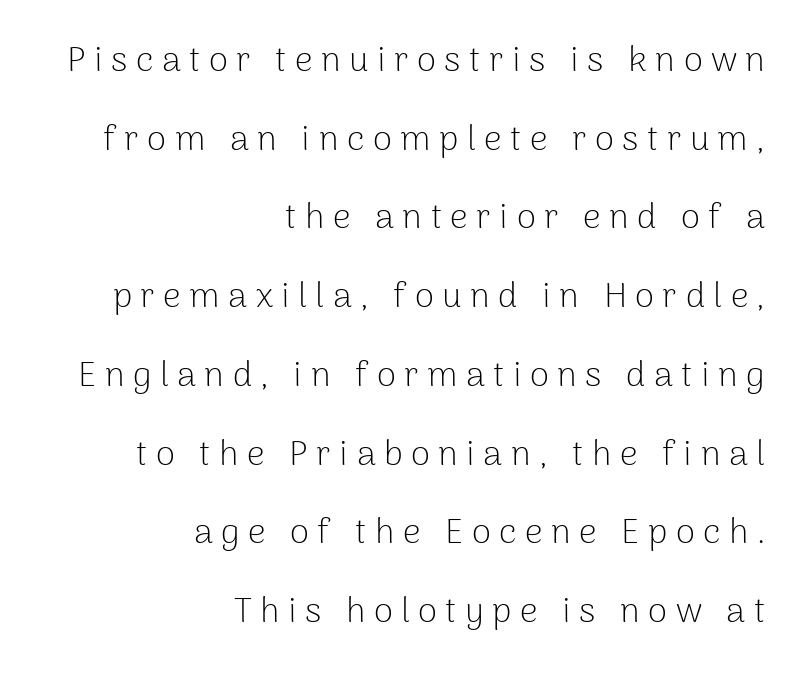
Q: Is the text bold? A: No.
Q: Is the text italic (slanted)? A: No, it is upright.
Q: Is the typeface a serif or a sans-serif typeface? A: Sans-serif.
Q: Is the text underlined? A: No.
Q: How is the paragraph aligned? A: Right-aligned.
Q: Is the spacing between letters normal or unusually wide? A: Unusually wide.
Q: Is the spacing between lines tight, normal or loose? A: Loose.
Q: Width (condensed, normal, or wide)? A: Normal.
Q: Stroke contrast? A: Low.
Q: x-height? A: Medium.
Q: Monospaced? A: No.
